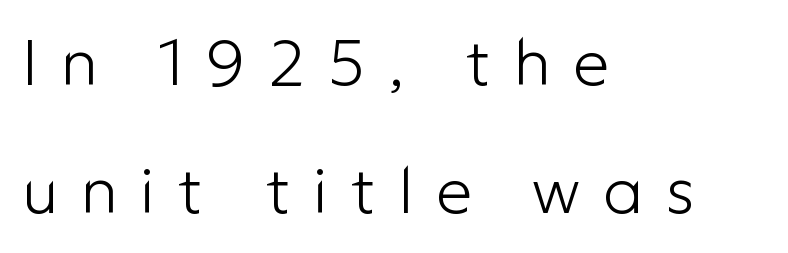
{"serif": "no", "italic": "no", "bold": "no", "weight": "light", "width": "normal", "stroke_contrast": "low", "x_height": "medium", "monospaced": "no", "underline": "no", "align": "left", "line_spacing": "loose", "line_spacing_ratio": 2.0, "letter_spacing": "wide", "letter_spacing_em": 0.35, "glyph_px": 64}
